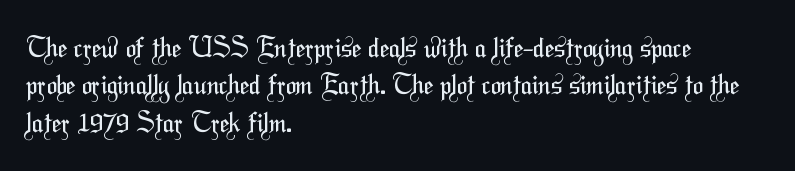
Q: Is the text bold? A: No.
Q: Is the text underlined? A: No.
Q: How is the paragraph aligned? A: Left-aligned.
Q: Is the spacing between letters normal or unusually wide? A: Normal.
Q: Is the spacing between lines tight, normal or loose? A: Normal.
